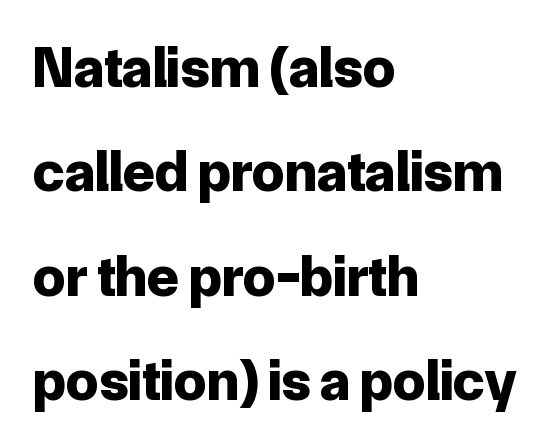
A roman cut, with each character standing at attention. The specimen omits any rule beneath the text block's lines. The letters carry no serifs — their stems end cleanly without finishing strokes. Is the type bold? Yes — the strokes are clearly thick and heavy. Here the designer chose a conventional face with non-uniform glyph widths. Compared with a centered layout, this one pins lines to the left instead.
